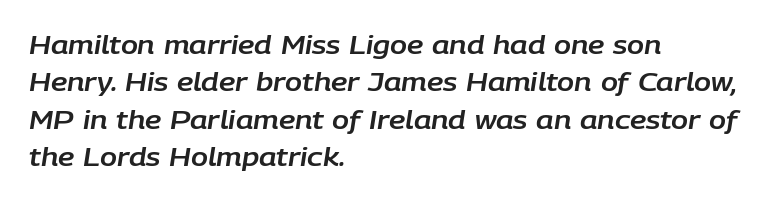
{"italic": "yes", "lean": "right", "slant_degrees": 9, "underline": "no", "align": "left", "line_spacing": "normal", "line_spacing_ratio": 1.5, "letter_spacing": "normal", "letter_spacing_em": 0.0, "glyph_px": 25}
